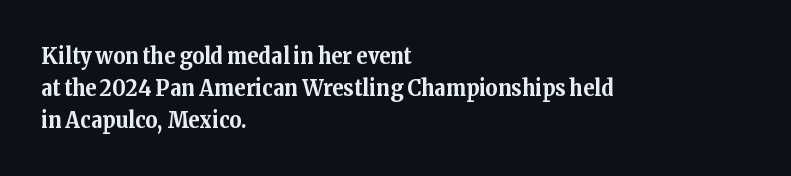
The image shows 23 px bold type, upright; set left-aligned, normal line spacing (1.39x), normal letter spacing, not underlined.
